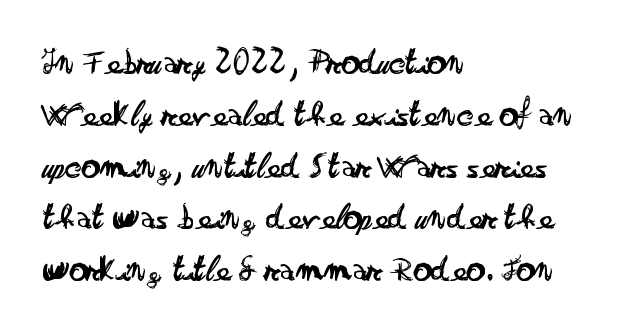
Horizontal bands of white between lines are of average thickness. Students, note that the glyphs here touch the page at normal intervals. These lines stack with their left ends in a neat column. Heft: none added — not bold. Every character sits straight up, as roman type does.
